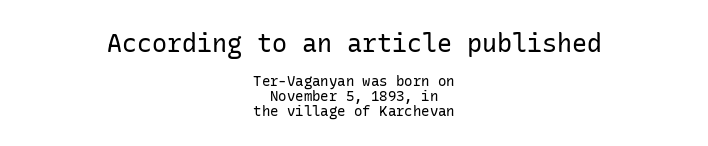
The image shows 25 px text type, upright; set centered, tight line spacing (1.08x), normal letter spacing, not underlined; the first (top) block is 1.79x larger.
